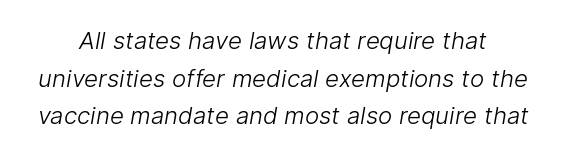
Q: Is the text bold? A: No.
Q: Is the text underlined? A: No.
Q: Is the spacing between letters normal or unusually wide? A: Normal.
Q: Is the spacing between lines tight, normal or loose? A: Normal.
